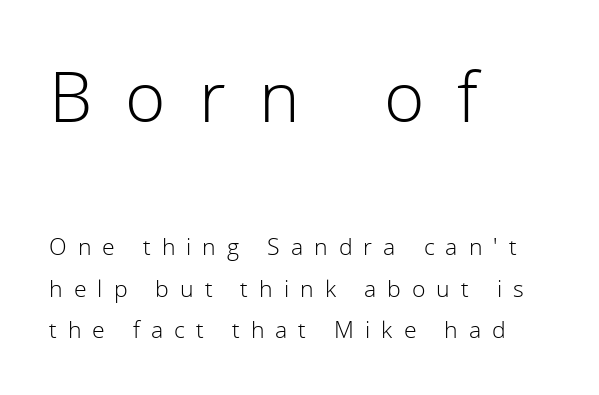
{"serif": "no", "italic": "no", "bold": "no", "weight": "light", "width": "normal", "stroke_contrast": "low", "x_height": "medium", "monospaced": "no", "underline": "no", "align": "left", "line_spacing_ratio": 1.82, "letter_spacing": "wide", "letter_spacing_em": 0.48, "larger_block": "first", "size_ratio": 3.0, "glyph_px": 69}
